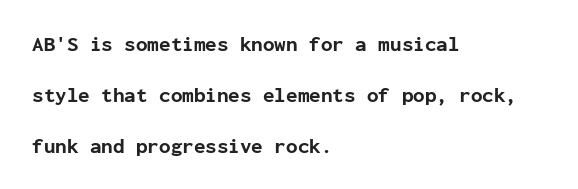
Q: Is the text bold? A: Yes.
Q: Is the text italic (slanted)? A: No, it is upright.
Q: Is the text underlined? A: No.
Q: How is the paragraph aligned? A: Left-aligned.
Q: Is the spacing between letters normal or unusually wide? A: Normal.
Q: Is the spacing between lines tight, normal or loose? A: Loose.
